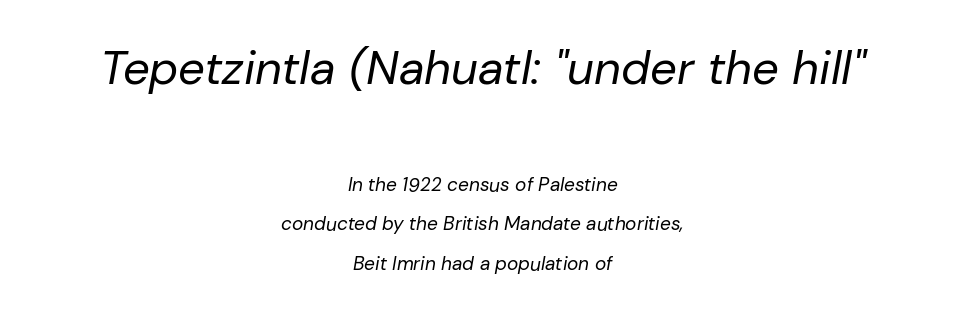
The image shows 47 px regular-weight type, italic (leaning right); set centered, loose line spacing (2.07x), normal letter spacing, not underlined; the first (top) block is 2.47x larger; low stroke contrast and a medium x-height.
